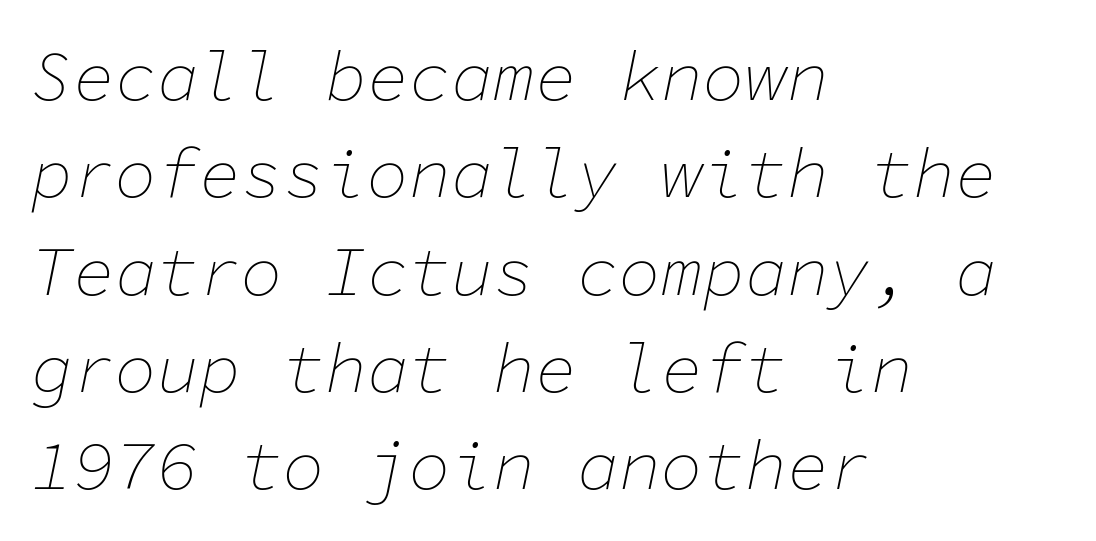
{"italic": "yes", "lean": "right", "slant_degrees": 11, "bold": "no", "weight": "thin", "width": "normal", "stroke_contrast": "low", "x_height": "medium", "monospaced": "yes", "underline": "no", "align": "left", "line_spacing": "normal", "line_spacing_ratio": 1.39, "letter_spacing": "normal", "letter_spacing_em": 0.0, "glyph_px": 70}
